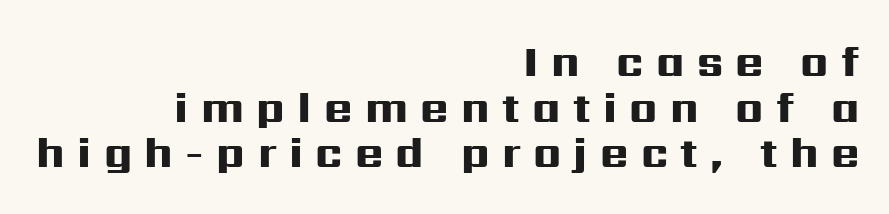
The passage shown is typed in a proportional face where columns would drift. The lines are quadded right. Font category for this specimen: sans-serif. The gap between lines stays unmarked. The letterforms stand isolated, each surrounded by extra space. This is heavy type, rendered in bold.
